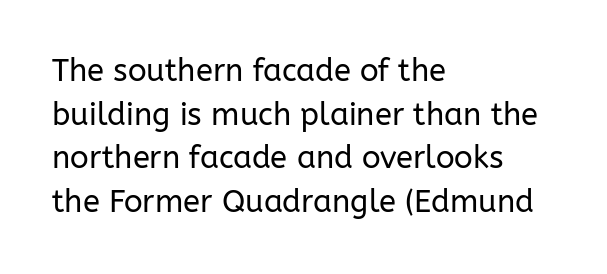
You can tell from the bare stems that sans-serif type was used. Think standard paragraph weight, or any step lighter than that. Spacing between characters is what you'd get straight out of the box. Check the space under the baseline: it is left empty.
